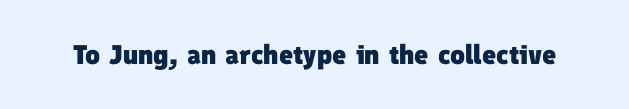
Q: Is the text bold? A: Yes.
Q: Is the text underlined? A: No.
Q: Is the spacing between letters normal or unusually wide? A: Normal.
